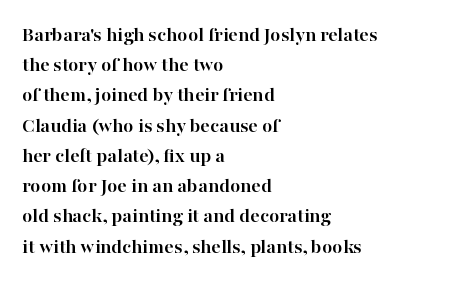
{"italic": "no", "bold": "yes", "underline": "no", "align": "left", "line_spacing": "normal", "line_spacing_ratio": 1.44, "letter_spacing": "normal", "letter_spacing_em": 0.0, "glyph_px": 21}
